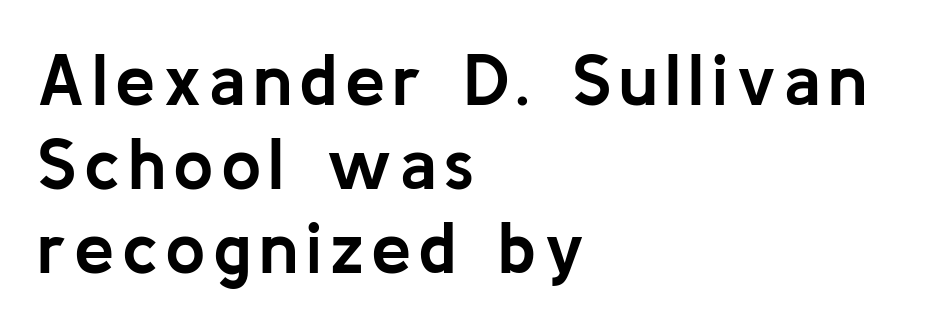
{"serif": "no", "italic": "no", "bold": "yes", "weight": "semibold", "width": "normal", "stroke_contrast": "low", "x_height": "medium", "monospaced": "no", "underline": "no", "align": "left", "line_spacing_ratio": 1.17, "glyph_px": 72}
